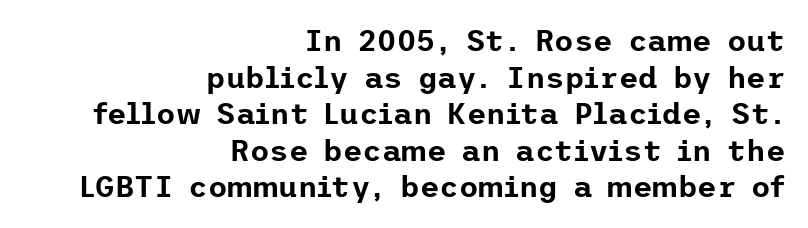
Q: Is the text italic (slanted)? A: No, it is upright.
Q: Is the typeface a serif or a sans-serif typeface? A: Sans-serif.
Q: Is the text underlined? A: No.
Q: How is the paragraph aligned? A: Right-aligned.
Q: Is the spacing between letters normal or unusually wide? A: Normal.
Q: Width (condensed, normal, or wide)? A: Normal.
Q: Stroke contrast? A: Low.
Q: x-height? A: Medium.
